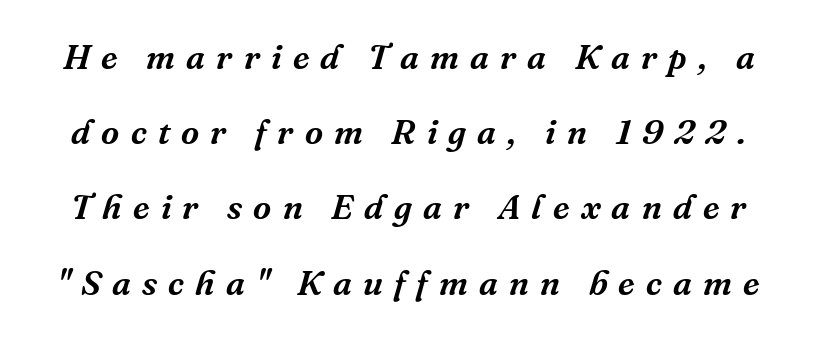
Character widths vary here, with narrow letters taking less room than wide ones. Rule under the text: the space is simply empty. The typeface chosen for these lines features serifs. Each new line begins a long way beneath the previous one.
